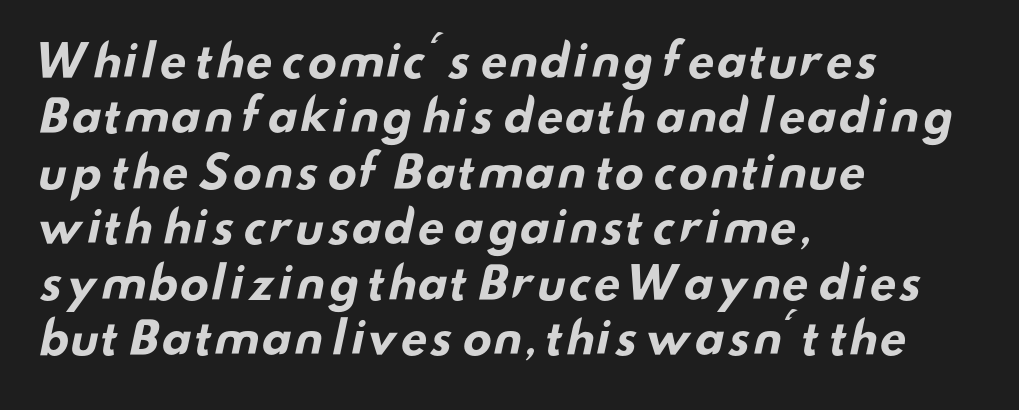
The image shows 44 px bold, wide sans-serif type; set left-aligned, normal line spacing (1.26x), normal letter spacing, not underlined; low stroke contrast and a small x-height.
